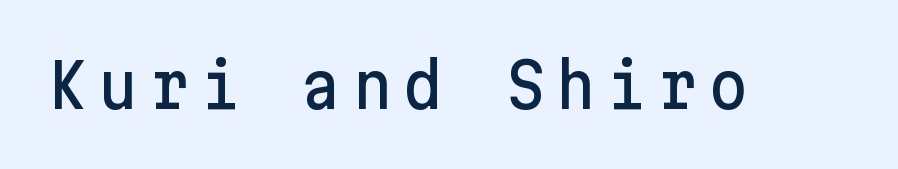
{"serif": "no", "italic": "no", "width": "normal", "stroke_contrast": "low", "x_height": "medium", "underline": "no", "glyph_px": 62}
